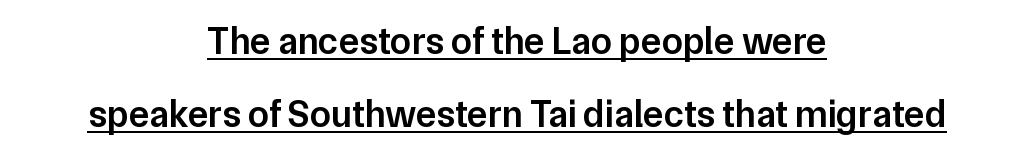
Q: Is the text bold? A: Semi-bold.
Q: Is the text italic (slanted)? A: No, it is upright.
Q: Is the typeface a serif or a sans-serif typeface? A: Sans-serif.
Q: Is the text underlined? A: Yes.
Q: How is the paragraph aligned? A: Centered.
Q: Is the spacing between letters normal or unusually wide? A: Normal.
Q: Is the spacing between lines tight, normal or loose? A: Loose.
Q: Width (condensed, normal, or wide)? A: Normal.
Q: Stroke contrast? A: Low.
Q: x-height? A: Medium.
Q: Monospaced? A: No.
